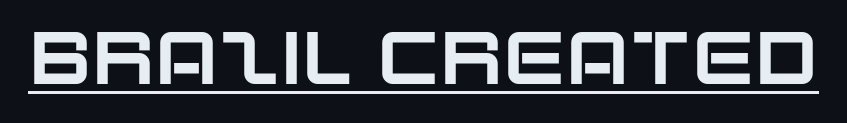
The image shows 75 px sans-serif type, upright; set normal letter spacing, underlined; low stroke contrast and a large x-height.
